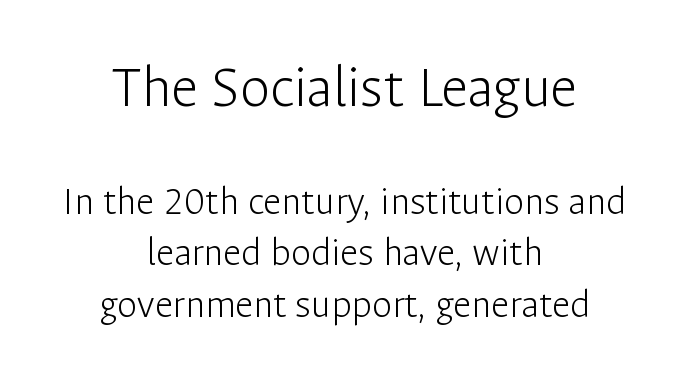
Q: Is the text bold? A: No.
Q: Is the text italic (slanted)? A: No, it is upright.
Q: Is the typeface a serif or a sans-serif typeface? A: Sans-serif.
Q: Is the text underlined? A: No.
Q: How is the paragraph aligned? A: Centered.
Q: Is the spacing between letters normal or unusually wide? A: Normal.
Q: Is the spacing between lines tight, normal or loose? A: Normal.
Q: Which block of text is set in a larger size, the first (top) or the second (bottom)? A: The first (top) one.
Q: Width (condensed, normal, or wide)? A: Normal.
Q: Stroke contrast? A: Low.
Q: x-height? A: Medium.
Q: Monospaced? A: No.
